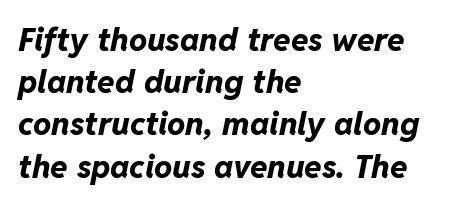
Q: Is the text bold? A: Yes.
Q: Is the text italic (slanted)? A: Yes, it leans right by about 11 degrees.
Q: Is the text underlined? A: No.
Q: How is the paragraph aligned? A: Left-aligned.
Q: Is the spacing between letters normal or unusually wide? A: Normal.
Q: Is the spacing between lines tight, normal or loose? A: Normal.
Q: Width (condensed, normal, or wide)? A: Normal.
Q: Stroke contrast? A: Low.
Q: x-height? A: Medium.
Q: Monospaced? A: No.
